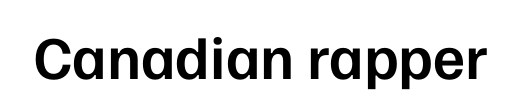
The image shows 61 px semibold sans-serif type, upright; set normal letter spacing, not underlined; low stroke contrast and a medium x-height.
